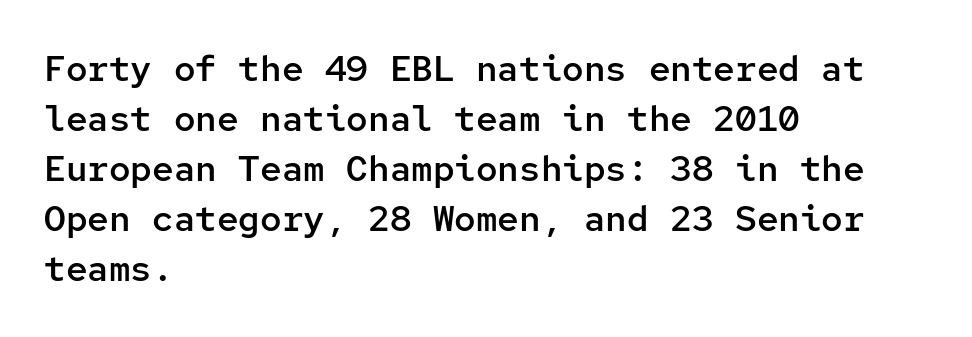
{"serif": "no", "italic": "no", "bold": "semi", "weight": "semibold", "width": "normal", "stroke_contrast": "low", "x_height": "medium", "monospaced": "yes", "underline": "no", "align": "left", "line_spacing": "normal", "line_spacing_ratio": 1.39, "letter_spacing": "normal", "letter_spacing_em": 0.0, "glyph_px": 36}
